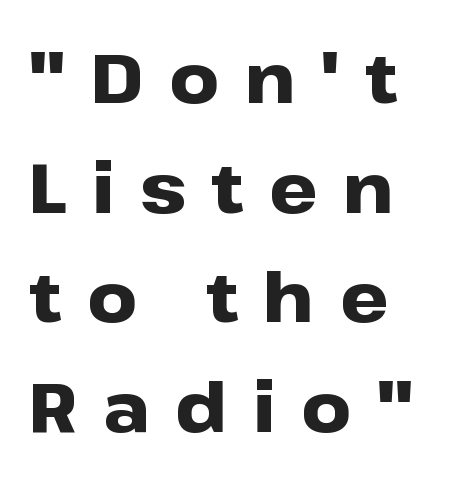
Q: Is the text bold? A: Yes.
Q: Is the text italic (slanted)? A: No, it is upright.
Q: Is the typeface a serif or a sans-serif typeface? A: Sans-serif.
Q: Is the text underlined? A: No.
Q: How is the paragraph aligned? A: Left-aligned.
Q: Is the spacing between letters normal or unusually wide? A: Unusually wide.
Q: Is the spacing between lines tight, normal or loose? A: Normal.
Q: Width (condensed, normal, or wide)? A: Wide.
Q: Stroke contrast? A: Low.
Q: x-height? A: Medium.
Q: Monospaced? A: No.
